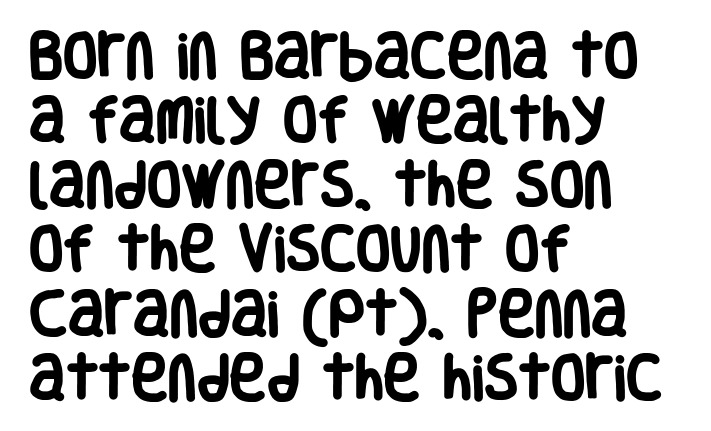
In terms of letterspacing, this is plain default setting. This sample keeps an unexceptional amount of space between lines. The passage shown is typed in a proportional face where columns would drift. Look at the bottom of the vertical strokes: they stop flat, with no serifs. The face used here has the dense, thick strokes of a bold. Type without underlining.
